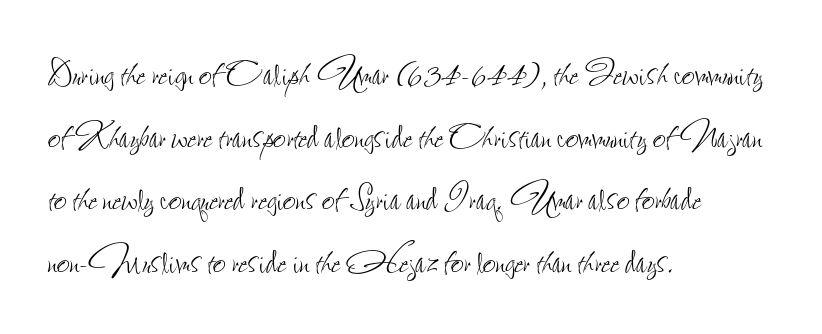
The font is comparable to plain body text, perhaps lighter. These lines are rendered in a variable-pitch font. The text block is weighted toward the left margin, trailing off unevenly rightward.
